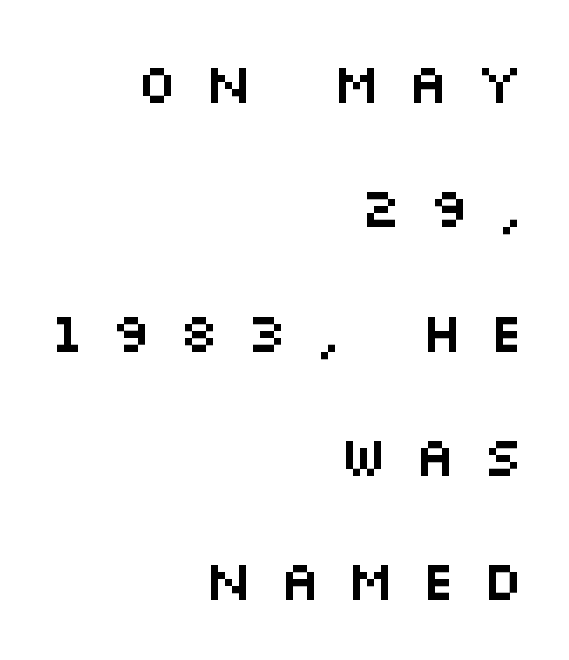
Rendered with straight, roman letterforms. Horizontal alignment here is rightward, an uncommon choice for prose. The letters are spread apart with noticeably loose tracking. The string is rendered with underlining switched off. The line-height multiplier appears high, well above default. Think of a printed novel: that variable character pitch is what you see here.
